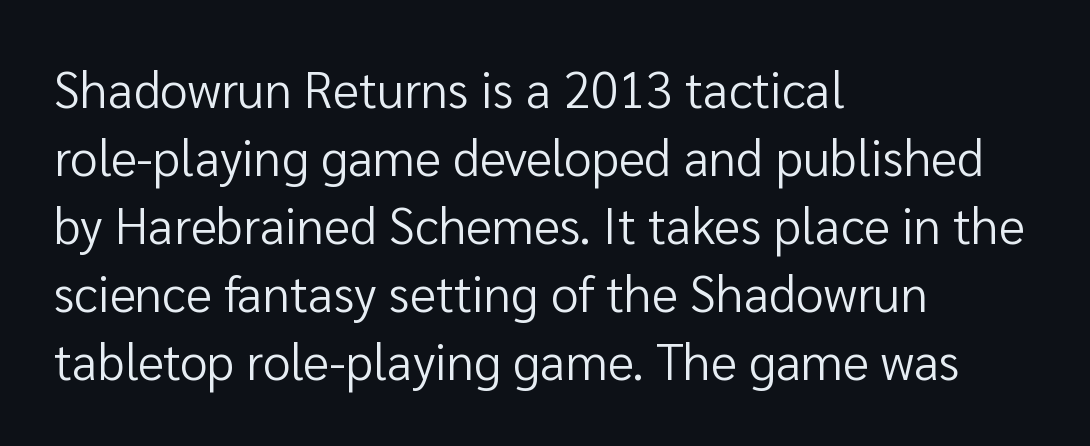
Is the block centered? No — it sits flush against the left margin. Does extra space separate the letters? No, they use regular spacing. If you drew a line through each stem, it would be perfectly vertical. The font sits on the lighter half of the weight spectrum, regular included.
